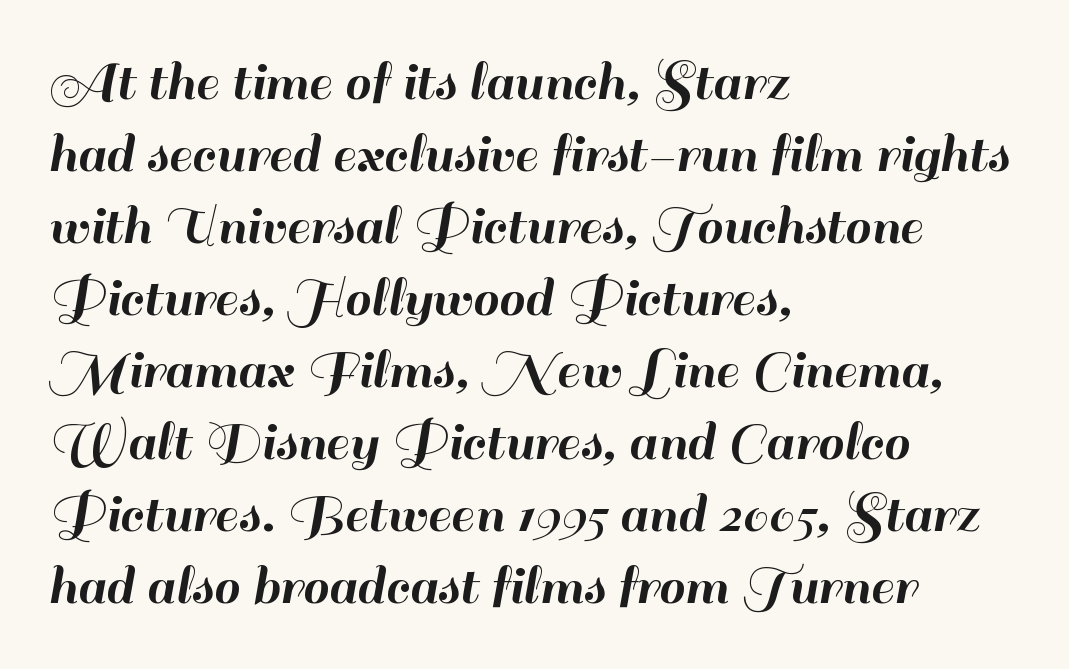
The image shows 59 px sans-serif type; set left-aligned, line spacing 1.22x, normal letter spacing, not underlined; high stroke contrast and a small x-height.
